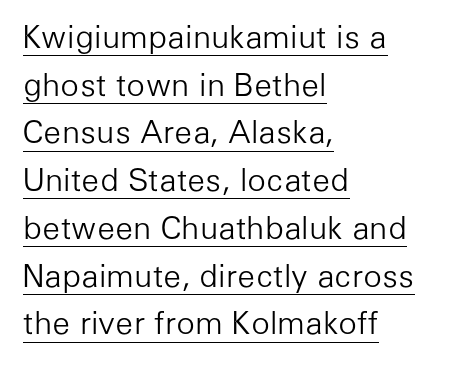
{"serif": "no", "italic": "no", "bold": "no", "weight": "light", "width": "normal", "stroke_contrast": "low", "x_height": "medium", "monospaced": "no", "underline": "yes", "align": "left", "line_spacing": "normal", "line_spacing_ratio": 1.54, "letter_spacing": "normal", "letter_spacing_em": 0.0, "glyph_px": 31}
